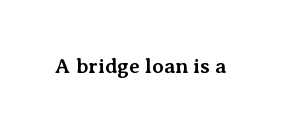
The image shows 21 px bold type, upright; set normal letter spacing, not underlined.
